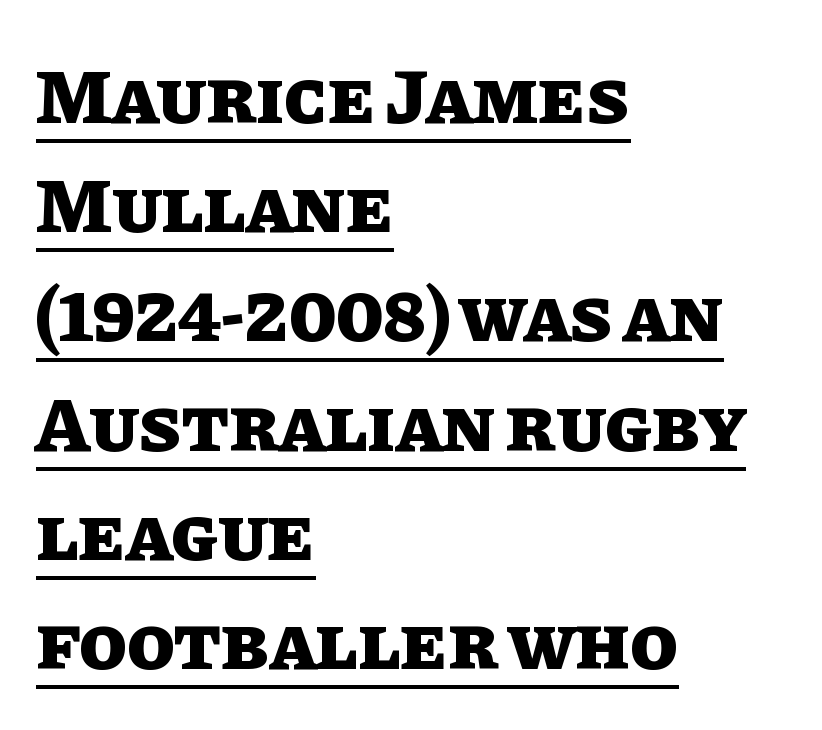
Q: Is the text bold? A: Yes.
Q: Is the text italic (slanted)? A: No, it is upright.
Q: Is the text underlined? A: Yes.
Q: How is the paragraph aligned? A: Left-aligned.
Q: Is the spacing between letters normal or unusually wide? A: Normal.
Q: Is the spacing between lines tight, normal or loose? A: Normal.
Q: Width (condensed, normal, or wide)? A: Normal.
Q: Stroke contrast? A: Low.
Q: x-height? A: Large.
Q: Monospaced? A: No.
